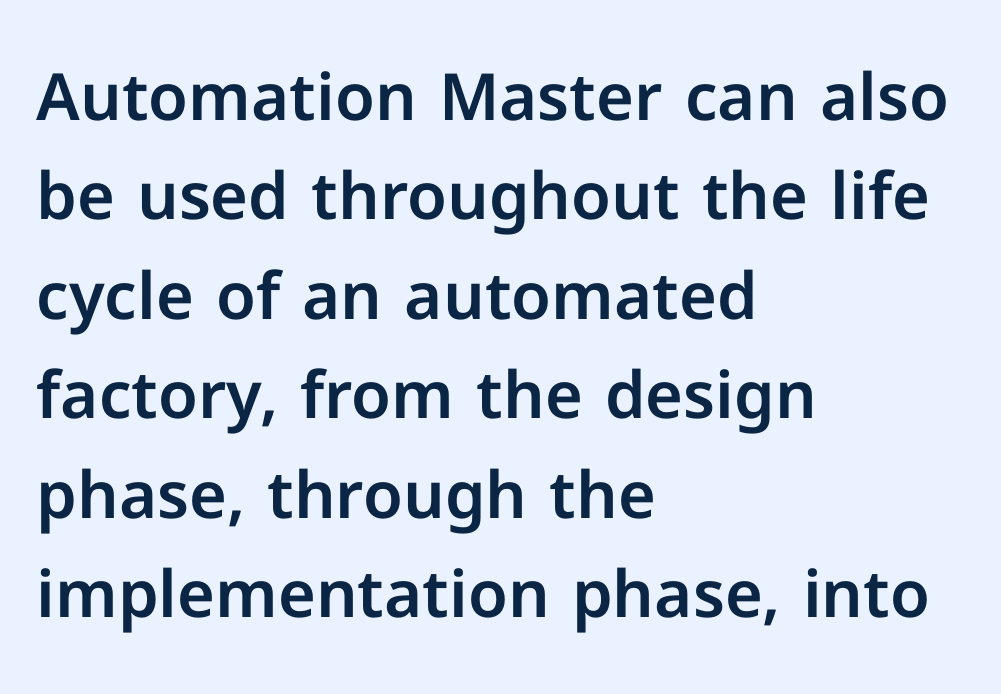
Q: Is the text italic (slanted)? A: No, it is upright.
Q: Is the typeface a serif or a sans-serif typeface? A: Sans-serif.
Q: Is the text underlined? A: No.
Q: How is the paragraph aligned? A: Left-aligned.
Q: Is the spacing between letters normal or unusually wide? A: Normal.
Q: Is the spacing between lines tight, normal or loose? A: Normal.
Q: Width (condensed, normal, or wide)? A: Normal.
Q: Stroke contrast? A: Low.
Q: x-height? A: Medium.
Q: Monospaced? A: No.
